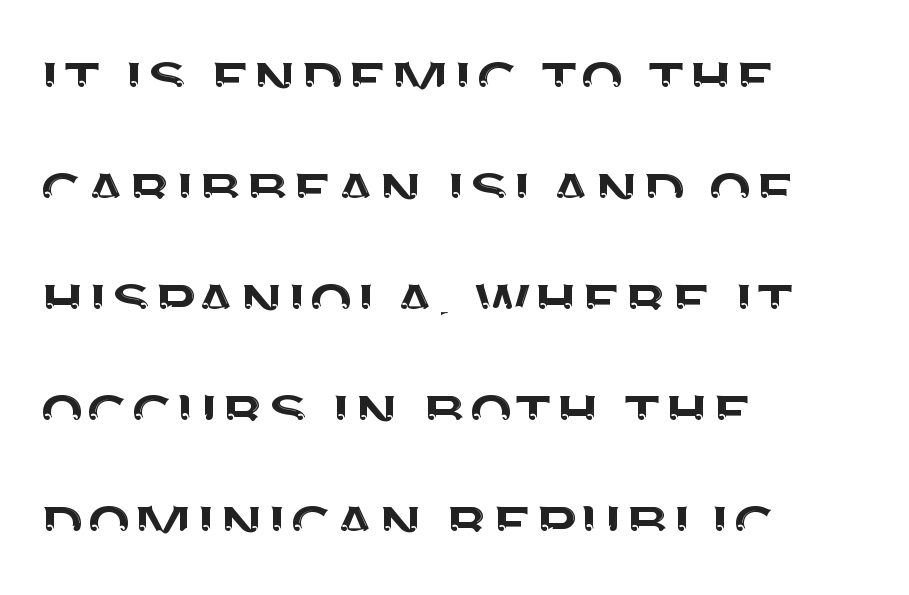
Q: Is the text italic (slanted)? A: No, it is upright.
Q: Is the typeface a serif or a sans-serif typeface? A: Sans-serif.
Q: Is the text underlined? A: No.
Q: How is the paragraph aligned? A: Left-aligned.
Q: Is the spacing between letters normal or unusually wide? A: Normal.
Q: Is the spacing between lines tight, normal or loose? A: Normal.
Q: Width (condensed, normal, or wide)? A: Normal.
Q: Stroke contrast? A: Medium.
Q: x-height? A: Large.
Q: Monospaced? A: No.
